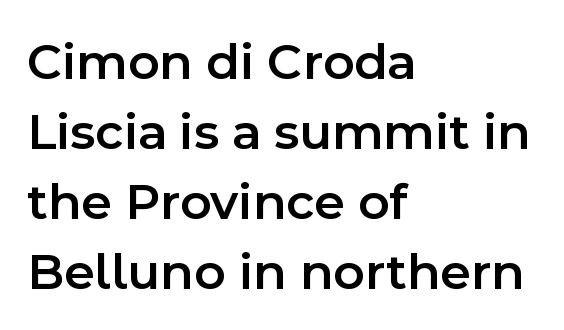
Evenly set lines give the paragraph a standard silhouette. These lines are set flush left with a ragged right edge. Spacing between characters is what you'd get straight out of the box. Stroke thickness is moderately raised; the sample reads as semibold. Is this a fixed-width face? No — the glyphs have proportional, varying widths. Unlike italic type, these characters show no tilt at all.
